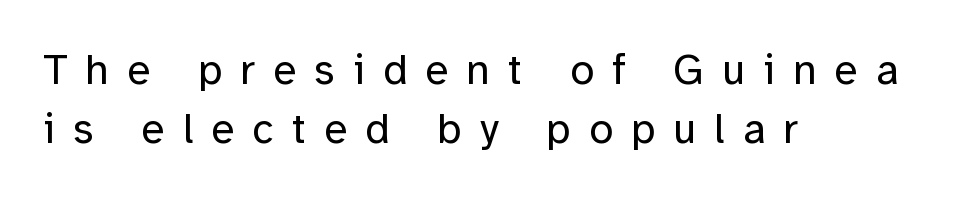
Q: Is the text bold? A: No.
Q: Is the text italic (slanted)? A: No, it is upright.
Q: Is the typeface a serif or a sans-serif typeface? A: Sans-serif.
Q: Is the text underlined? A: No.
Q: How is the paragraph aligned? A: Left-aligned.
Q: Is the spacing between letters normal or unusually wide? A: Unusually wide.
Q: Is the spacing between lines tight, normal or loose? A: Normal.
Q: Width (condensed, normal, or wide)? A: Normal.
Q: Stroke contrast? A: Low.
Q: x-height? A: Medium.
Q: Monospaced? A: No.
